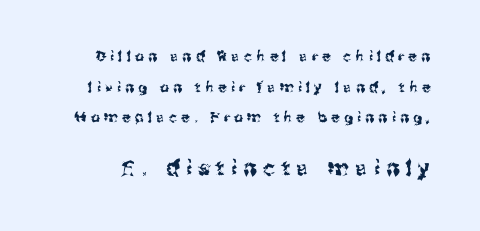
The image shows 21 px text type, upright; set loose line spacing (2.19x), unusually wide letter spacing (+0.32 em), not underlined; the second (bottom) block is 1.5x larger.
